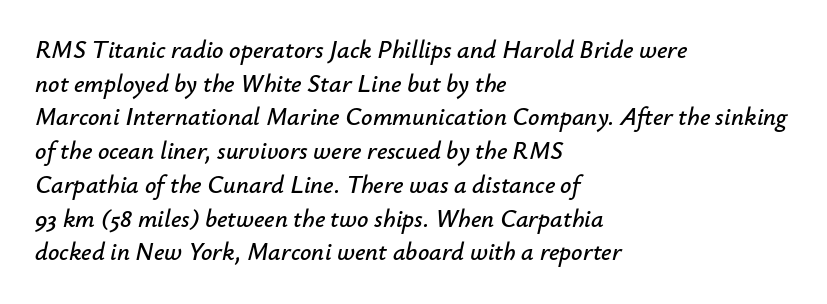
Q: Is the text italic (slanted)? A: Yes, it leans right by about 12 degrees.
Q: Is the text underlined? A: No.
Q: How is the paragraph aligned? A: Left-aligned.
Q: Is the spacing between letters normal or unusually wide? A: Normal.
Q: Is the spacing between lines tight, normal or loose? A: Normal.
